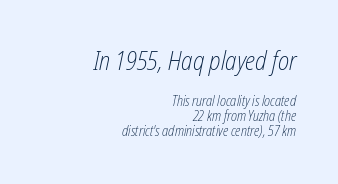
{"italic": "yes", "lean": "right", "slant_degrees": 12, "bold": "no", "underline": "no", "align": "right", "line_spacing": "tight", "line_spacing_ratio": 1.08, "letter_spacing": "normal", "letter_spacing_em": 0.0, "larger_block": "first", "size_ratio": 1.86, "glyph_px": 26}
